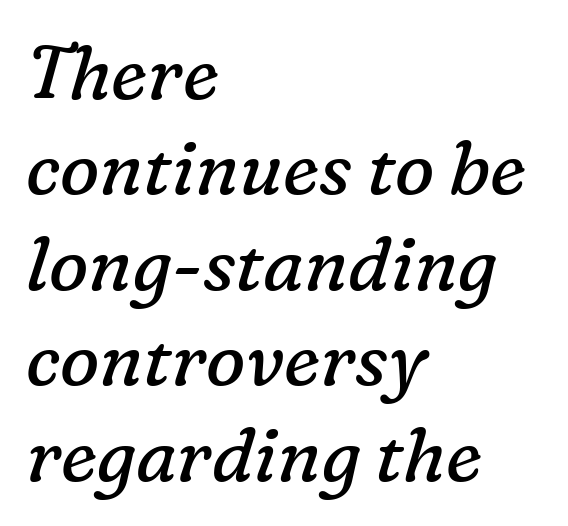
Nothing heavy about these letters — not bold at all. No word sits above an underline. Do the characters align in a grid? No, the font is proportional. Is the type slanted? Yes — the strokes lean at a clear angle.
